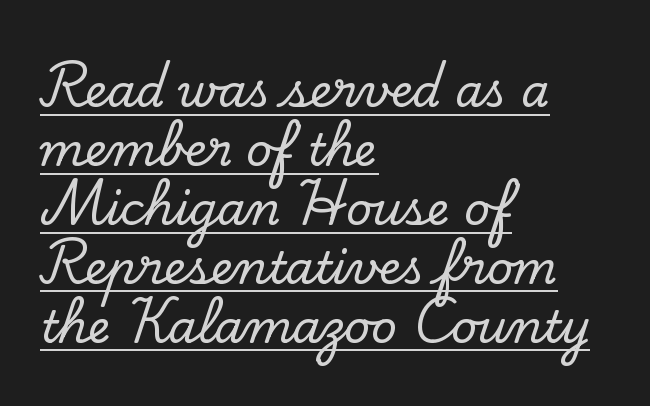
The passage shown is underscored from start to finish. This sample is left-justified, so line endings fall wherever the words run out. Notice how descenders clear the ascenders below comfortably — that's standard leading. Characters follow at the spacing the type designer built in.
